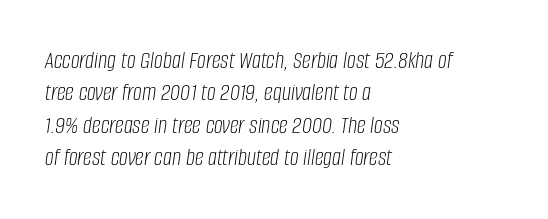
{"italic": "yes", "lean": "right", "slant_degrees": 8, "bold": "no", "underline": "no", "align": "left", "line_spacing": "normal", "line_spacing_ratio": 1.3, "letter_spacing": "normal", "letter_spacing_em": 0.0, "glyph_px": 25}
